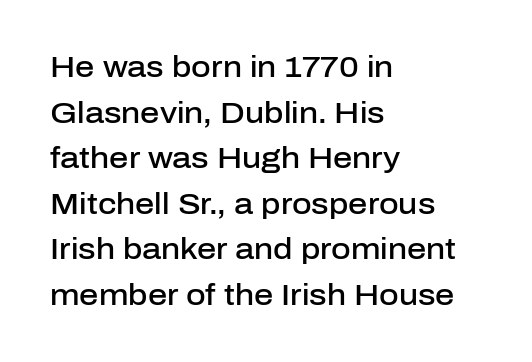
The image shows 30 px semibold sans-serif type, upright; set left-aligned, normal line spacing (1.52x), normal letter spacing, not underlined; low stroke contrast and a medium x-height.
